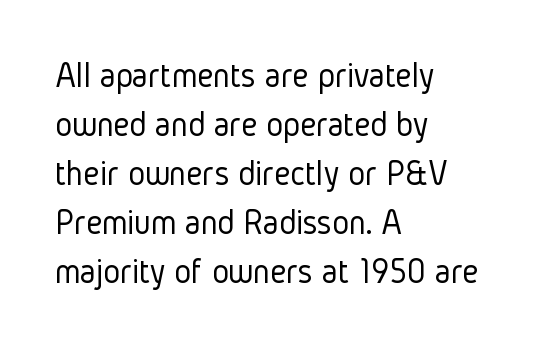
The image shows 36 px light, condensed sans-serif type, upright; set left-aligned, normal line spacing (1.36x), normal letter spacing, not underlined; low stroke contrast and a medium x-height.
